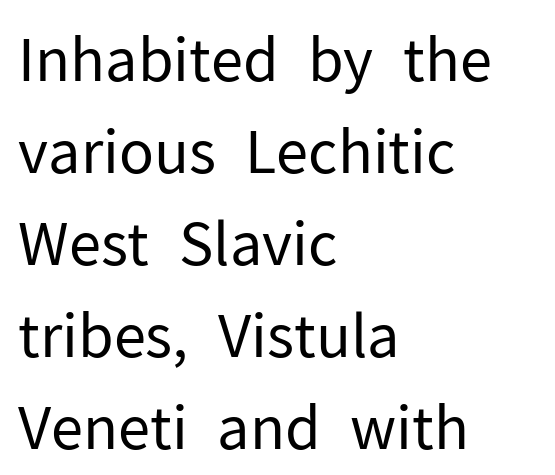
Lines of text with bare space underneath. When letters stand straight like this, we call the style roman or upright. How are the letters spaced? Ordinarily, with no added tracking. Weight: regular or lighter. Interline gaps are of average width in this sample.
